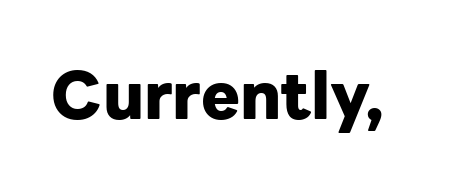
You could not count columns in this text — the font is proportionally spaced. The words here are not underlined. The face used here is a sans, in the tradition of grotesques and geometrics. A roman cut, with each character standing at attention. These words are printed bold, with thick strokes throughout. Each word holds together tightly as a unit, with standard inter-letter gaps.
